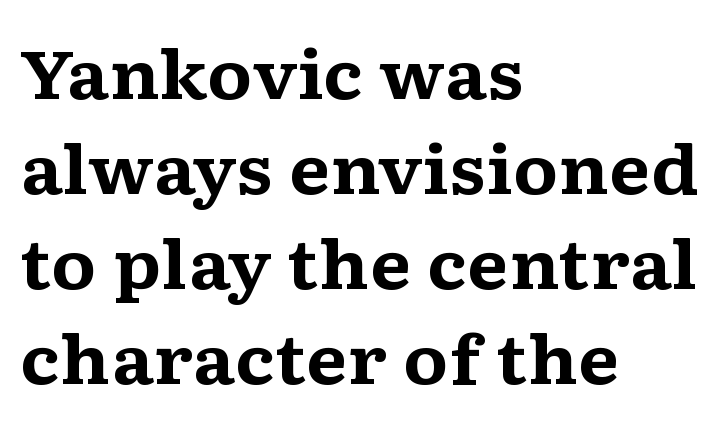
The image shows 67 px bold, wide serif type, upright; set left-aligned, normal line spacing (1.42x), normal letter spacing, not underlined; medium stroke contrast and a medium x-height.
